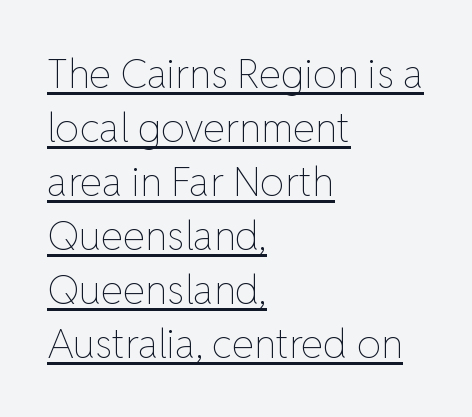
The image shows 40 px thin type, upright; set left-aligned, normal line spacing (1.35x), normal letter spacing, underlined; low stroke contrast and a medium x-height.
